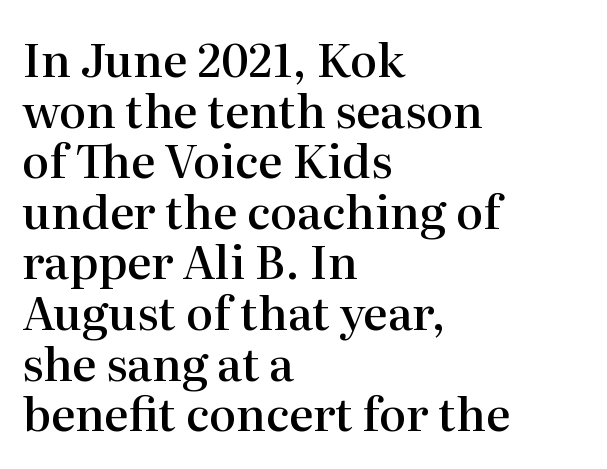
Q: Is the text bold? A: Semi-bold.
Q: Is the text italic (slanted)? A: No, it is upright.
Q: Is the typeface a serif or a sans-serif typeface? A: Serif.
Q: Is the text underlined? A: No.
Q: How is the paragraph aligned? A: Left-aligned.
Q: Is the spacing between letters normal or unusually wide? A: Normal.
Q: Is the spacing between lines tight, normal or loose? A: Tight.
Q: Width (condensed, normal, or wide)? A: Normal.
Q: Stroke contrast? A: High.
Q: x-height? A: Medium.
Q: Monospaced? A: No.
